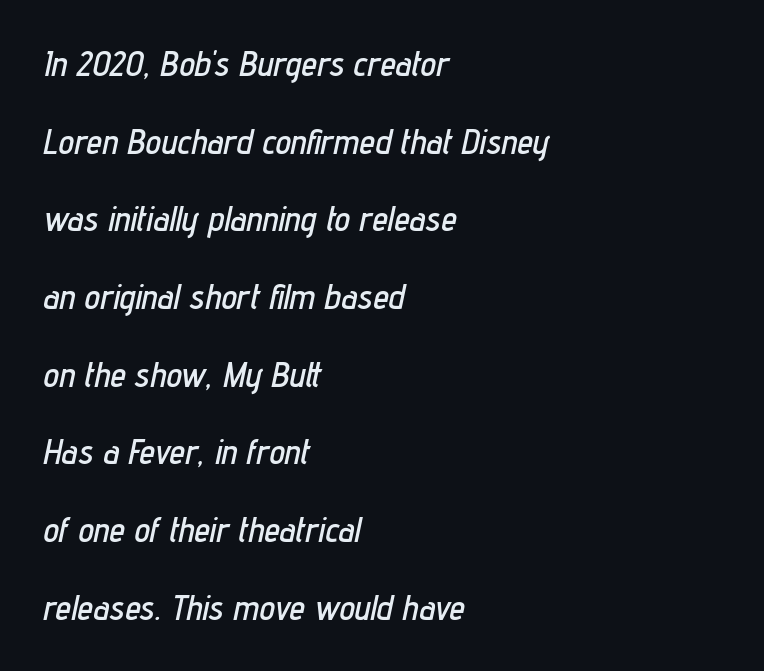
{"italic": "yes", "lean": "right", "slant_degrees": 12, "width": "condensed", "stroke_contrast": "low", "x_height": "medium", "monospaced": "no", "underline": "no", "align": "left", "line_spacing": "loose", "line_spacing_ratio": 2.22, "letter_spacing": "normal", "letter_spacing_em": 0.0, "glyph_px": 35}
